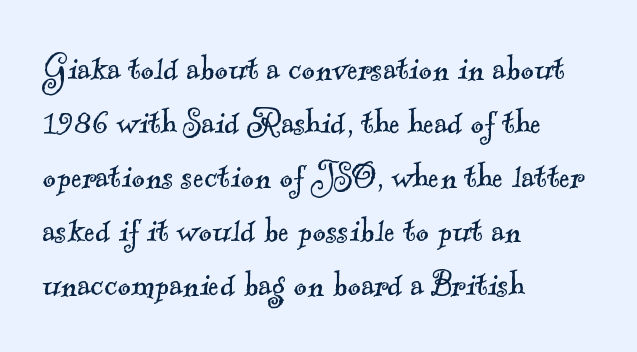
The image shows 41 px light serif type; set left-aligned, normal line spacing (1.32x), normal letter spacing, not underlined; a small x-height.
